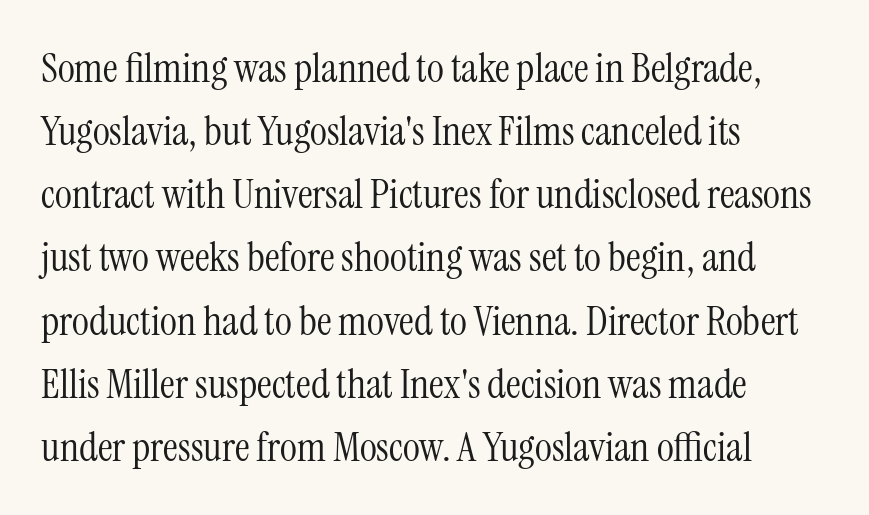
The image shows 41 px light, condensed serif type, upright; set left-aligned, normal line spacing (1.54x), normal letter spacing, not underlined; medium stroke contrast and a medium x-height.
